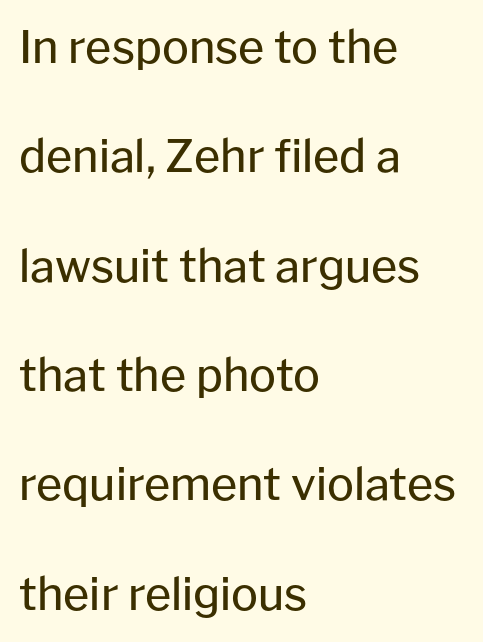
{"serif": "no", "italic": "no", "bold": "no", "weight": "regular", "width": "normal", "stroke_contrast": "low", "x_height": "medium", "monospaced": "no", "underline": "no", "align": "left", "line_spacing": "loose", "line_spacing_ratio": 2.43, "letter_spacing": "normal", "letter_spacing_em": 0.0, "glyph_px": 45}
